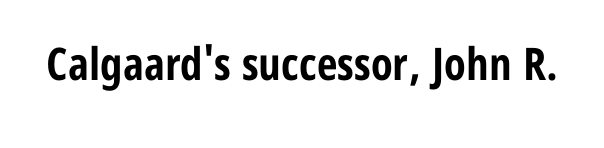
Think of a printed novel: that variable character pitch is what you see here. Quick note: underline off. Are there feet on the stems? There aren't — it's a sans. In terms of letterspacing, this is plain default setting.
